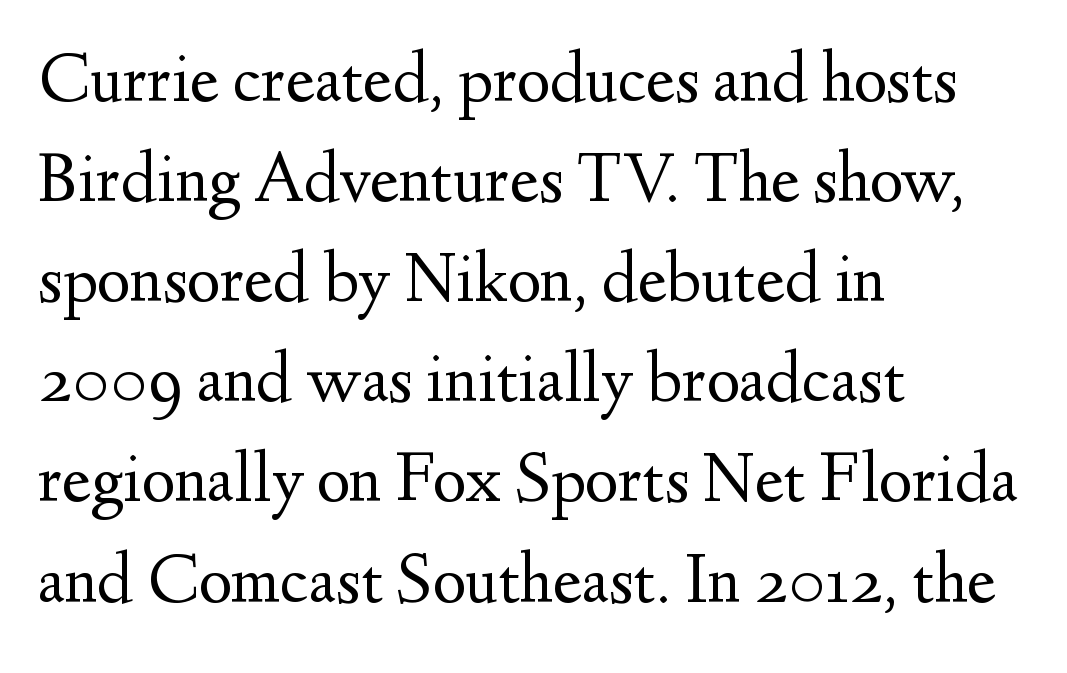
{"serif": "yes", "italic": "no", "bold": "no", "weight": "regular", "width": "normal", "stroke_contrast": "medium", "x_height": "small", "monospaced": "no", "underline": "no", "align": "left", "line_spacing": "normal", "line_spacing_ratio": 1.41, "letter_spacing": "normal", "letter_spacing_em": 0.0, "glyph_px": 71}
